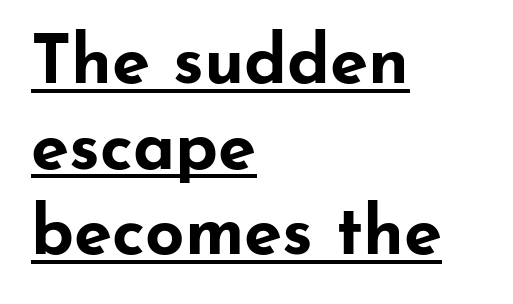
{"serif": "no", "italic": "no", "bold": "yes", "weight": "bold", "width": "wide", "stroke_contrast": "low", "x_height": "small", "monospaced": "no", "underline": "yes", "align": "left", "line_spacing_ratio": 1.24, "letter_spacing": "normal", "letter_spacing_em": 0.0, "glyph_px": 69}
